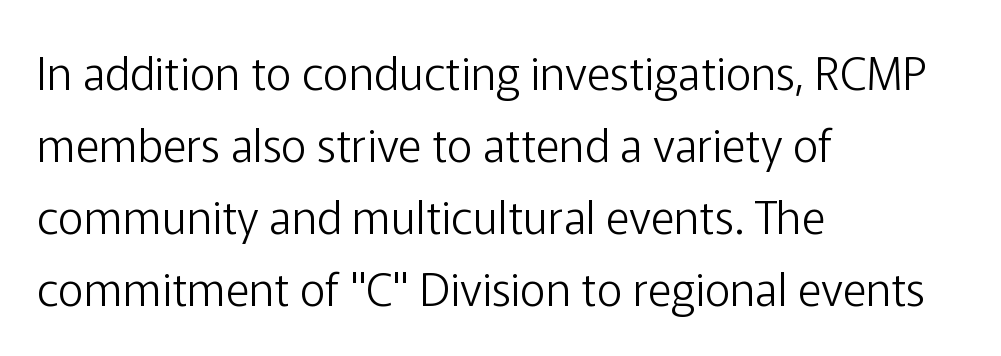
Q: Is the text bold? A: No.
Q: Is the text italic (slanted)? A: No, it is upright.
Q: Is the typeface a serif or a sans-serif typeface? A: Sans-serif.
Q: Is the text underlined? A: No.
Q: How is the paragraph aligned? A: Left-aligned.
Q: Is the spacing between letters normal or unusually wide? A: Normal.
Q: Is the spacing between lines tight, normal or loose? A: Normal.
Q: Width (condensed, normal, or wide)? A: Normal.
Q: Stroke contrast? A: Low.
Q: x-height? A: Medium.
Q: Monospaced? A: No.
